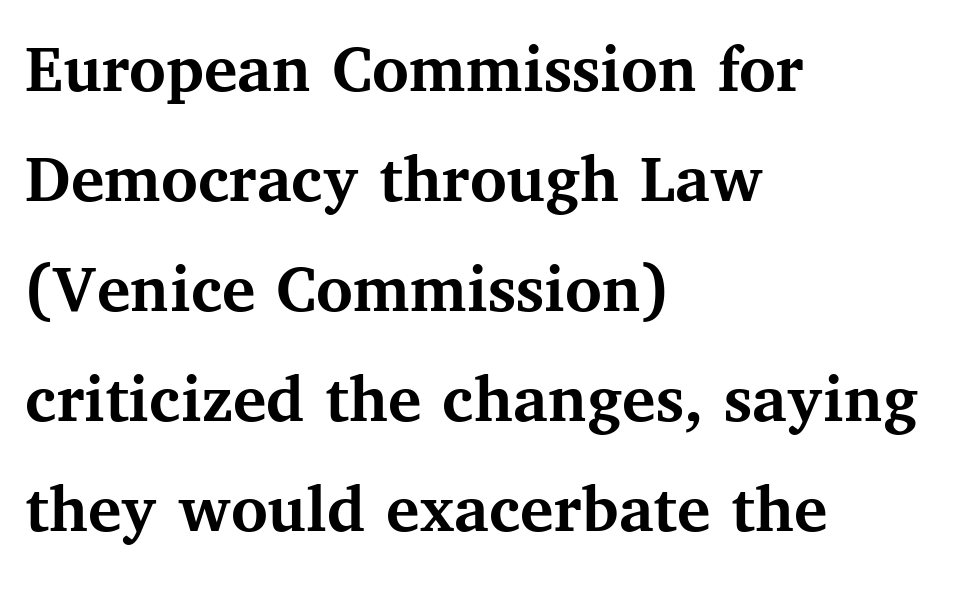
Q: Is the text bold? A: Yes.
Q: Is the text italic (slanted)? A: No, it is upright.
Q: Is the typeface a serif or a sans-serif typeface? A: Serif.
Q: Is the text underlined? A: No.
Q: How is the paragraph aligned? A: Left-aligned.
Q: Is the spacing between letters normal or unusually wide? A: Normal.
Q: Is the spacing between lines tight, normal or loose? A: Normal.
Q: Width (condensed, normal, or wide)? A: Normal.
Q: Stroke contrast? A: Medium.
Q: x-height? A: Medium.
Q: Monospaced? A: No.
